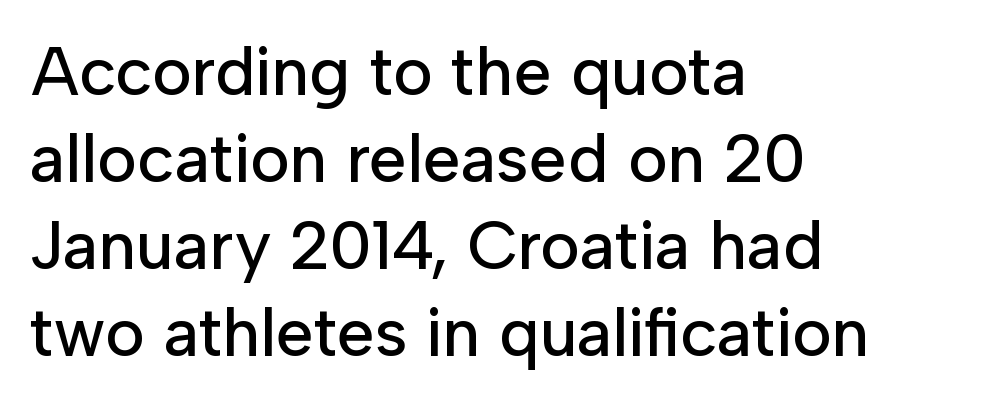
Q: Is the text italic (slanted)? A: No, it is upright.
Q: Is the typeface a serif or a sans-serif typeface? A: Sans-serif.
Q: Is the text underlined? A: No.
Q: How is the paragraph aligned? A: Left-aligned.
Q: Is the spacing between letters normal or unusually wide? A: Normal.
Q: Is the spacing between lines tight, normal or loose? A: Normal.
Q: Width (condensed, normal, or wide)? A: Normal.
Q: Stroke contrast? A: Low.
Q: x-height? A: Medium.
Q: Monospaced? A: No.
